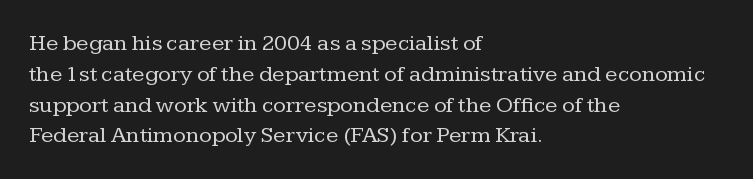
Q: Is the text bold? A: No.
Q: Is the text italic (slanted)? A: No, it is upright.
Q: Is the text underlined? A: No.
Q: How is the paragraph aligned? A: Left-aligned.
Q: Is the spacing between letters normal or unusually wide? A: Normal.
Q: Is the spacing between lines tight, normal or loose? A: Normal.
